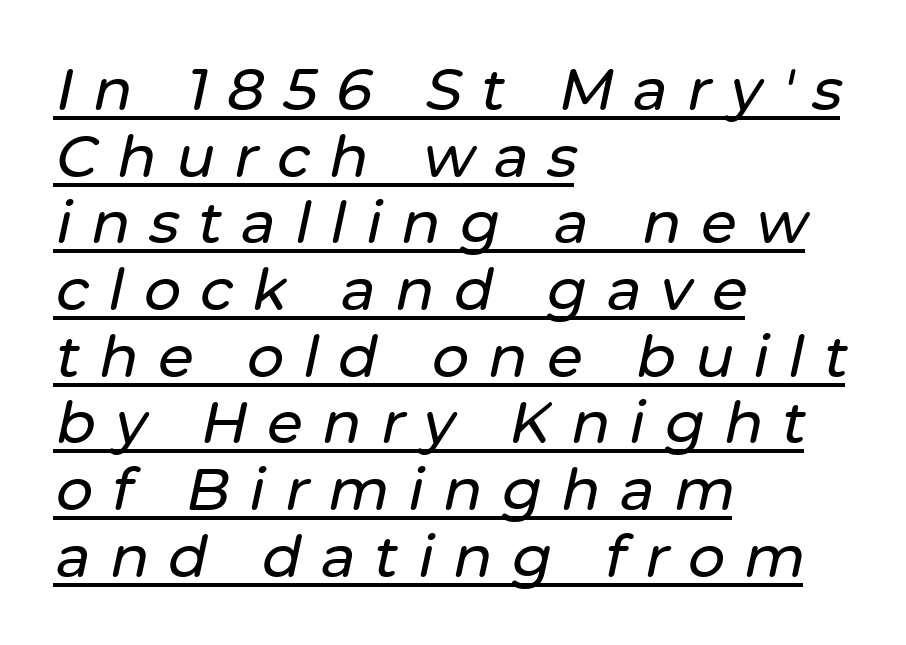
The image shows 58 px text type, italic (leaning right); set left-aligned, tight line spacing (1.15x), unusually wide letter spacing (+0.33 em), underlined; low stroke contrast and a medium x-height.
